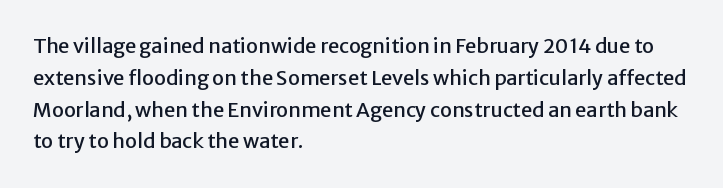
Q: Is the text italic (slanted)? A: No, it is upright.
Q: Is the text underlined? A: No.
Q: How is the paragraph aligned? A: Left-aligned.
Q: Is the spacing between letters normal or unusually wide? A: Normal.
Q: Is the spacing between lines tight, normal or loose? A: Normal.
